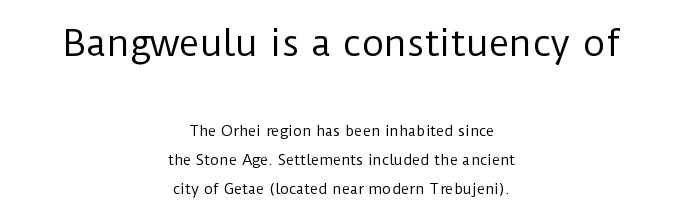
{"serif": "no", "italic": "no", "bold": "no", "weight": "regular", "width": "normal", "stroke_contrast": "low", "x_height": "medium", "monospaced": "no", "underline": "no", "align": "center", "line_spacing": "loose", "line_spacing_ratio": 2.08, "letter_spacing": "normal", "letter_spacing_em": 0.0, "larger_block": "first", "size_ratio": 2.5, "glyph_px": 35}
